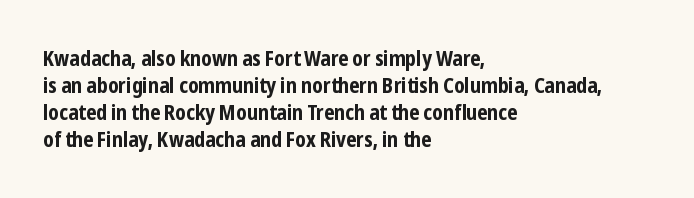
The space directly below the letters is spotless. In terms of leading, this rendering sits right in the middle. Notice how the stems are strictly vertical — no italics here. Honestly, the letter spacing is just normal — you wouldn't notice it. Typesetter's note: full bold, strokes at maximum text heaviness.
